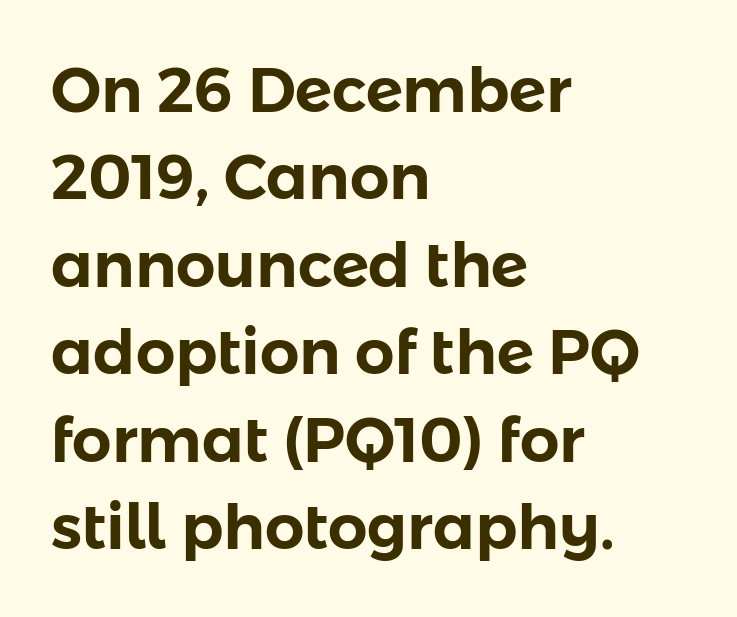
The letters stand straight up with perfectly vertical stems. Typeset ragged right — the left edge is the straight one. In terms of letterform style, serifs are entirely absent. Here the glyphs are tracked normally, forming tight word shapes.
